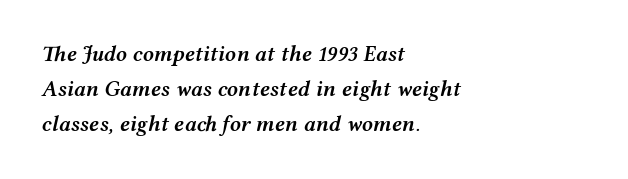
The image shows 22 px text type, italic (leaning right); set left-aligned, normal line spacing (1.6x), normal letter spacing, not underlined.
